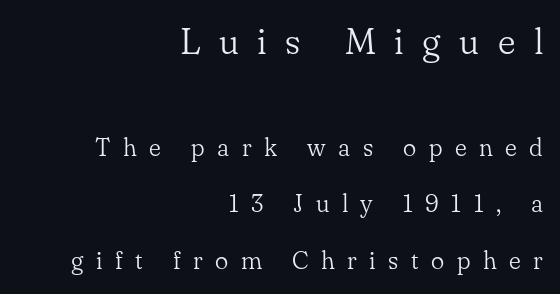
{"serif": "yes", "italic": "no", "bold": "no", "weight": "light", "width": "normal", "stroke_contrast": "low", "x_height": "small", "monospaced": "no", "underline": "no", "align": "right", "line_spacing": "loose", "line_spacing_ratio": 2.27, "letter_spacing": "wide", "letter_spacing_em": 0.5, "larger_block": "first", "size_ratio": 1.48, "glyph_px": 37}
